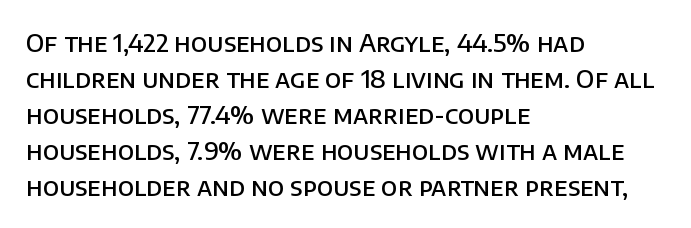
Q: Is the text bold? A: Semi-bold.
Q: Is the text italic (slanted)? A: No, it is upright.
Q: Is the text underlined? A: No.
Q: How is the paragraph aligned? A: Left-aligned.
Q: Is the spacing between letters normal or unusually wide? A: Normal.
Q: Is the spacing between lines tight, normal or loose? A: Normal.
